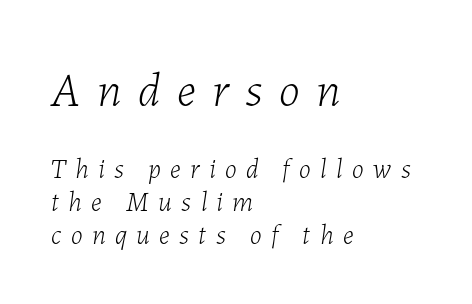
Q: Is the text bold? A: No.
Q: Is the text italic (slanted)? A: Yes, it leans right by about 7 degrees.
Q: Is the text underlined? A: No.
Q: How is the paragraph aligned? A: Left-aligned.
Q: Is the spacing between letters normal or unusually wide? A: Unusually wide.
Q: Which block of text is set in a larger size, the first (top) or the second (bottom)? A: The first (top) one.
Q: Width (condensed, normal, or wide)? A: Normal.
Q: Stroke contrast? A: Low.
Q: x-height? A: Medium.
Q: Monospaced? A: No.
